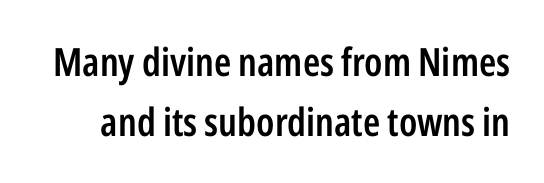
{"serif": "no", "italic": "no", "bold": "semi", "weight": "semibold", "width": "condensed", "stroke_contrast": "low", "x_height": "medium", "monospaced": "no", "underline": "no", "line_spacing": "normal", "line_spacing_ratio": 1.55, "letter_spacing": "normal", "letter_spacing_em": 0.0, "glyph_px": 39}
